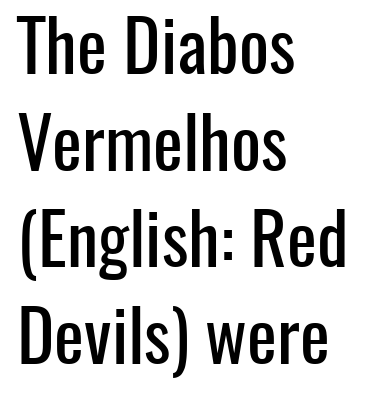
Leading matches the norm, producing a regular column. These lines are set flush left with a ragged right edge. Glyph-to-glyph distance matches everyday printed text. Spacing verdict: proportional, widths tailored to each character.
